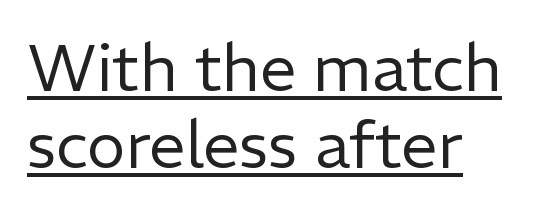
{"serif": "no", "italic": "no", "bold": "no", "weight": "regular", "width": "normal", "stroke_contrast": "low", "x_height": "medium", "monospaced": "no", "underline": "yes", "line_spacing_ratio": 1.18, "letter_spacing": "normal", "letter_spacing_em": 0.0, "glyph_px": 65}
